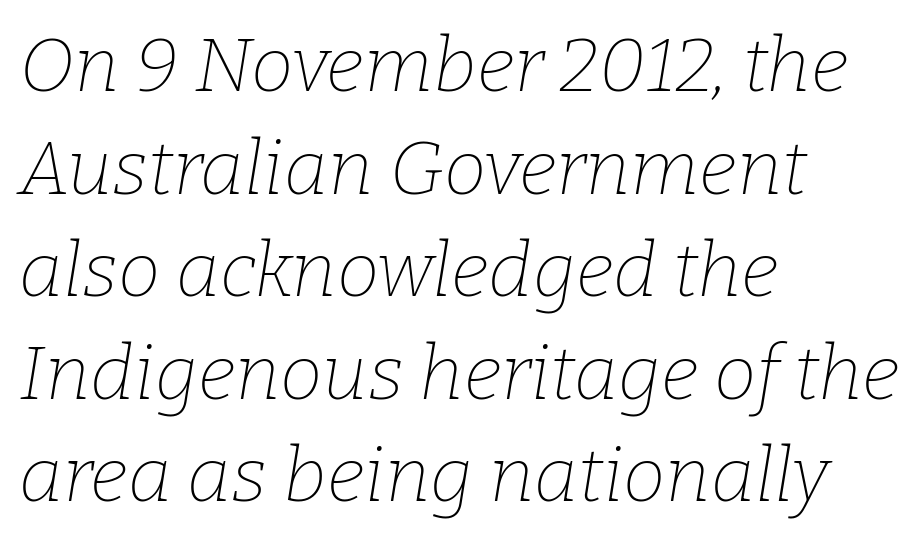
The image shows 76 px thin serif type, italic (leaning right); set left-aligned, normal line spacing (1.35x), normal letter spacing, not underlined; low stroke contrast and a medium x-height.
